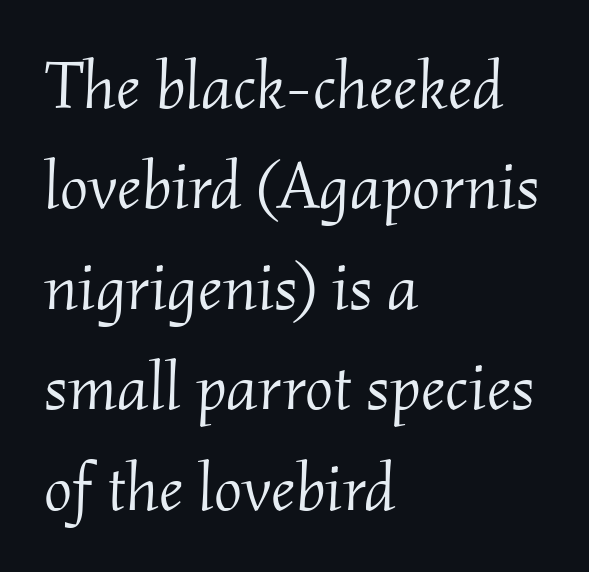
Q: Is the text bold? A: No.
Q: Is the text italic (slanted)? A: Yes, it leans right by about 2 degrees.
Q: Is the typeface a serif or a sans-serif typeface? A: Serif.
Q: Is the text underlined? A: No.
Q: How is the paragraph aligned? A: Left-aligned.
Q: Is the spacing between letters normal or unusually wide? A: Normal.
Q: Is the spacing between lines tight, normal or loose? A: Normal.
Q: Width (condensed, normal, or wide)? A: Normal.
Q: Stroke contrast? A: Medium.
Q: x-height? A: Small.
Q: Monospaced? A: No.
